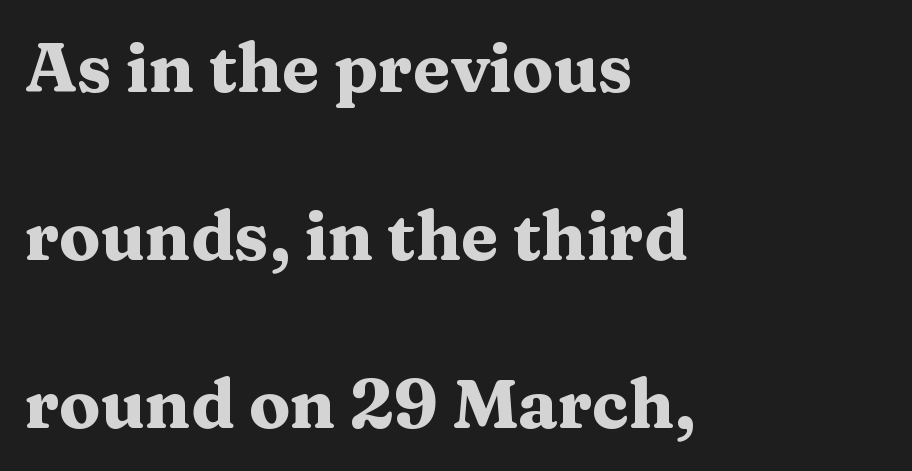
The image shows 68 px heavy, wide serif type, upright; set left-aligned, loose line spacing (2.47x), normal letter spacing, not underlined; medium stroke contrast and a medium x-height.
